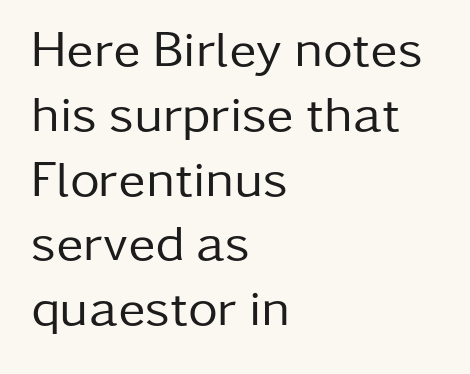
The image shows 51 px regular-weight sans-serif type, upright; set left-aligned, normal line spacing (1.27x), normal letter spacing, not underlined; low stroke contrast and a medium x-height.
